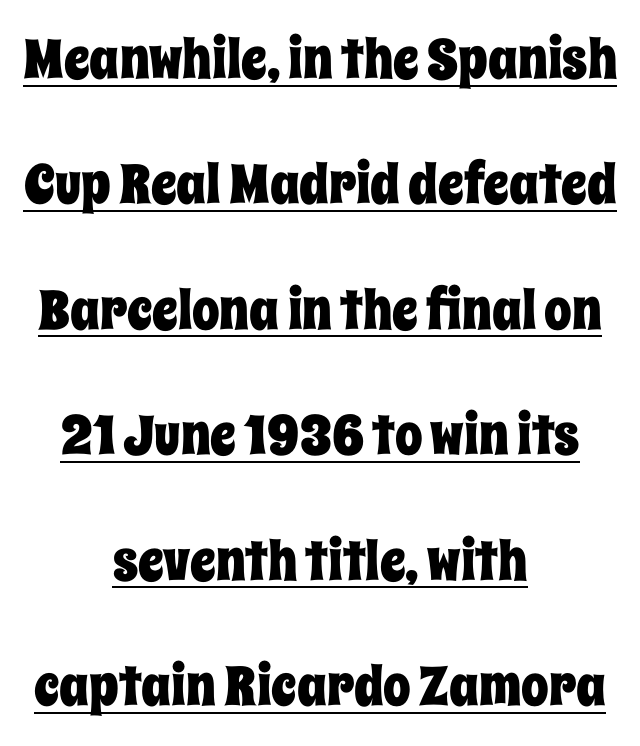
{"italic": "no", "width": "condensed", "stroke_contrast": "low", "x_height": "large", "monospaced": "no", "underline": "yes", "align": "center", "line_spacing": "loose", "line_spacing_ratio": 2.28, "letter_spacing": "normal", "letter_spacing_em": 0.0, "glyph_px": 55}
